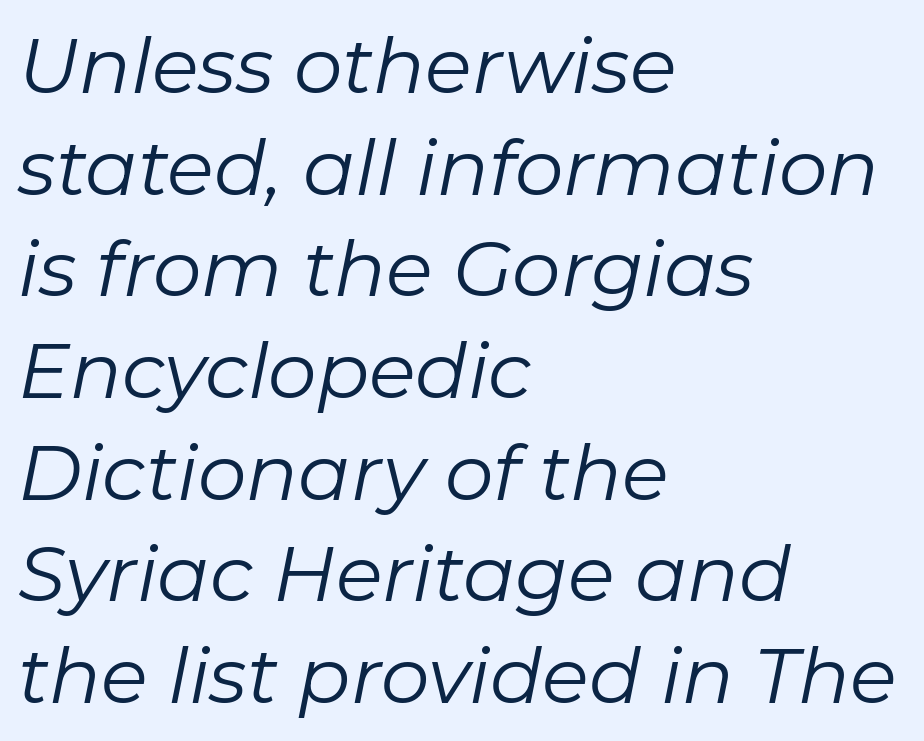
The passage shown stacks its lines at a standard gap. Plain, unruled lines of type. Stem width sits at or under what a default text font uses. What stands out about the letter spacing? Nothing — it is the standard amount. Every row of glyphs begins at an identical x-position on the left.
